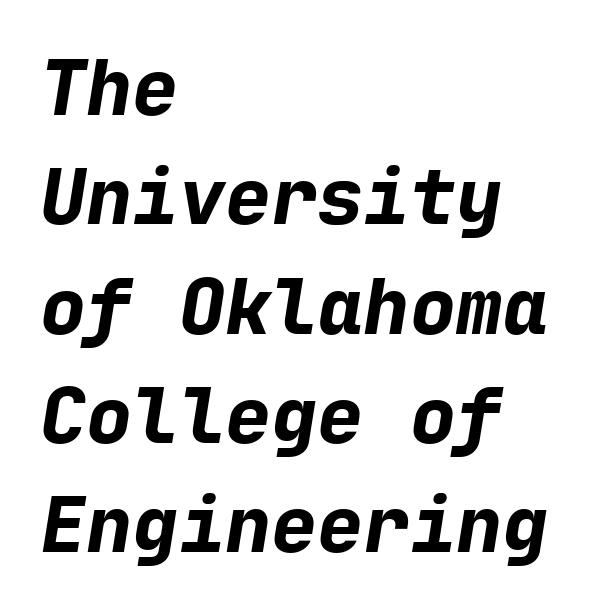
The image shows 77 px bold type, italic (leaning right), monospaced; set left-aligned, normal line spacing (1.42x), normal letter spacing, not underlined; low stroke contrast and a medium x-height.
